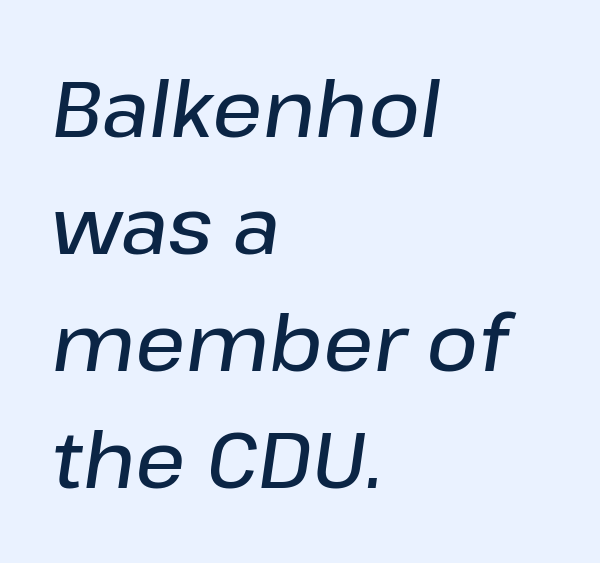
{"italic": "yes", "lean": "right", "slant_degrees": 8, "bold": "semi", "weight": "semibold", "width": "normal", "stroke_contrast": "low", "x_height": "medium", "monospaced": "no", "underline": "no", "align": "left", "line_spacing": "normal", "line_spacing_ratio": 1.48, "letter_spacing": "normal", "letter_spacing_em": 0.0, "glyph_px": 79}
